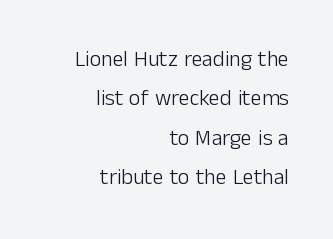
The image shows 22 px text type, upright; set right-aligned, line spacing 1.79x, normal letter spacing, not underlined.
